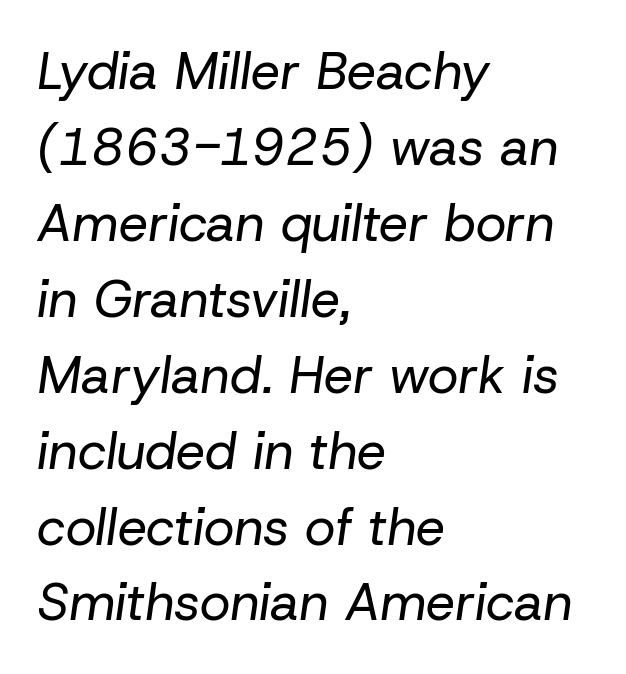
Q: Is the text bold? A: No.
Q: Is the text italic (slanted)? A: Yes, it leans right by about 8 degrees.
Q: Is the text underlined? A: No.
Q: How is the paragraph aligned? A: Left-aligned.
Q: Is the spacing between letters normal or unusually wide? A: Normal.
Q: Is the spacing between lines tight, normal or loose? A: Normal.
Q: Width (condensed, normal, or wide)? A: Normal.
Q: Stroke contrast? A: Low.
Q: x-height? A: Medium.
Q: Monospaced? A: No.
